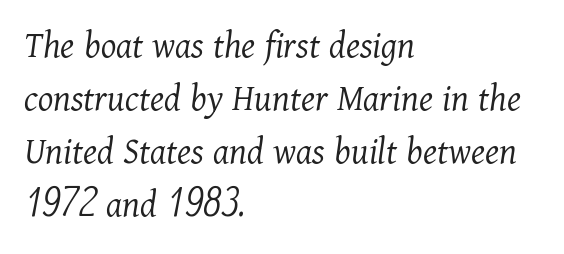
{"serif": "yes", "italic": "yes", "lean": "right", "slant_degrees": 11, "bold": "no", "weight": "light", "width": "normal", "stroke_contrast": "medium", "x_height": "medium", "monospaced": "no", "underline": "no", "align": "left", "line_spacing": "normal", "line_spacing_ratio": 1.36, "letter_spacing": "normal", "letter_spacing_em": 0.0, "glyph_px": 39}
